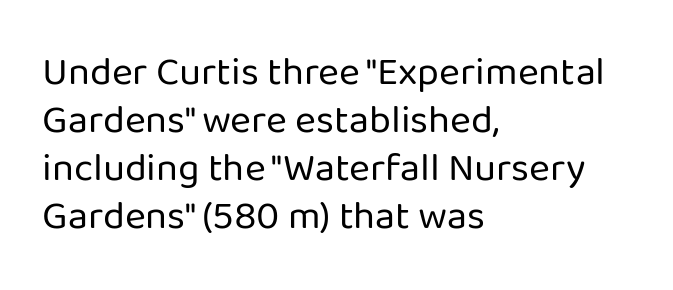
{"serif": "no", "italic": "no", "bold": "no", "weight": "regular", "width": "normal", "stroke_contrast": "low", "x_height": "medium", "monospaced": "no", "underline": "no", "align": "left", "line_spacing_ratio": 1.2, "letter_spacing": "normal", "letter_spacing_em": 0.0, "glyph_px": 40}
